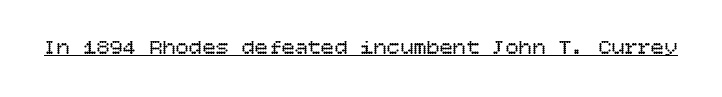
Does a line run under the words? Yes, clearly. Each word holds together tightly as a unit, with standard inter-letter gaps. When letters stand straight like this, we call the style roman or upright. Compared with a typical body face, this is equally light or lighter still.
